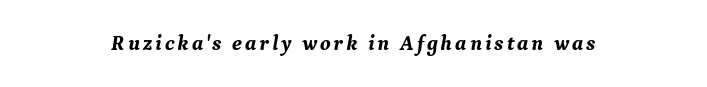
The image shows 21 px bold type, italic (leaning right); set not underlined.
